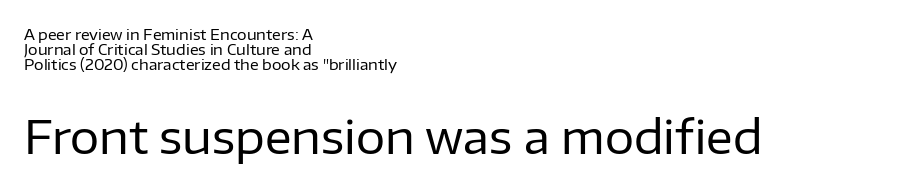
{"serif": "no", "italic": "no", "bold": "no", "weight": "regular", "width": "normal", "stroke_contrast": "low", "x_height": "medium", "monospaced": "no", "underline": "no", "align": "left", "line_spacing": "tight", "line_spacing_ratio": 1.0, "letter_spacing": "normal", "letter_spacing_em": 0.0, "larger_block": "second", "size_ratio": 3.07, "glyph_px": 46}
